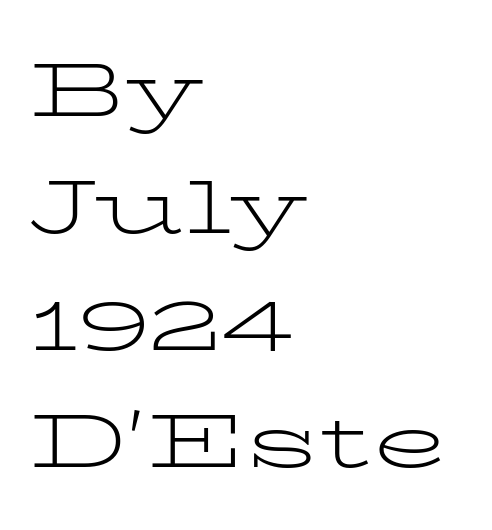
{"serif": "yes", "italic": "no", "bold": "no", "weight": "light", "width": "wide", "stroke_contrast": "low", "x_height": "medium", "monospaced": "no", "underline": "no", "align": "left", "line_spacing": "normal", "line_spacing_ratio": 1.52, "letter_spacing": "normal", "letter_spacing_em": 0.0, "glyph_px": 77}
